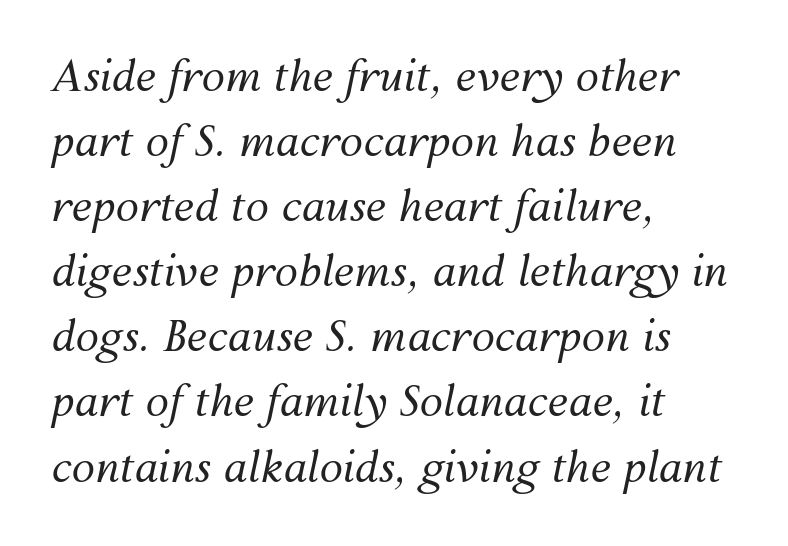
Q: Is the text bold? A: No.
Q: Is the text italic (slanted)? A: Yes, it leans right by about 12 degrees.
Q: Is the text underlined? A: No.
Q: How is the paragraph aligned? A: Left-aligned.
Q: Is the spacing between letters normal or unusually wide? A: Normal.
Q: Is the spacing between lines tight, normal or loose? A: Normal.
Q: Width (condensed, normal, or wide)? A: Normal.
Q: Stroke contrast? A: Medium.
Q: x-height? A: Medium.
Q: Monospaced? A: No.
